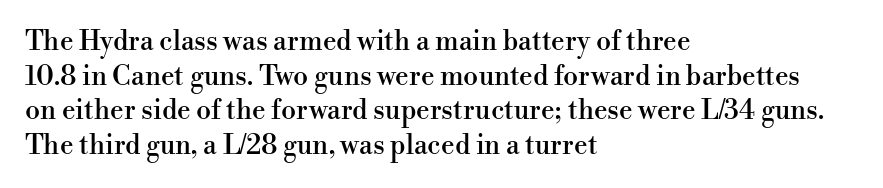
{"italic": "no", "underline": "no", "align": "left", "line_spacing": "normal", "line_spacing_ratio": 1.28, "letter_spacing": "normal", "letter_spacing_em": 0.0, "glyph_px": 27}
